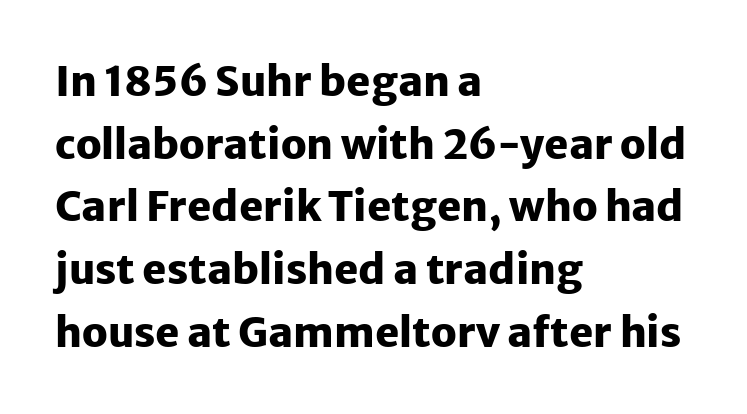
The image shows 41 px heavy sans-serif type, upright; set left-aligned, normal line spacing (1.53x), normal letter spacing, not underlined; low stroke contrast and a medium x-height.
